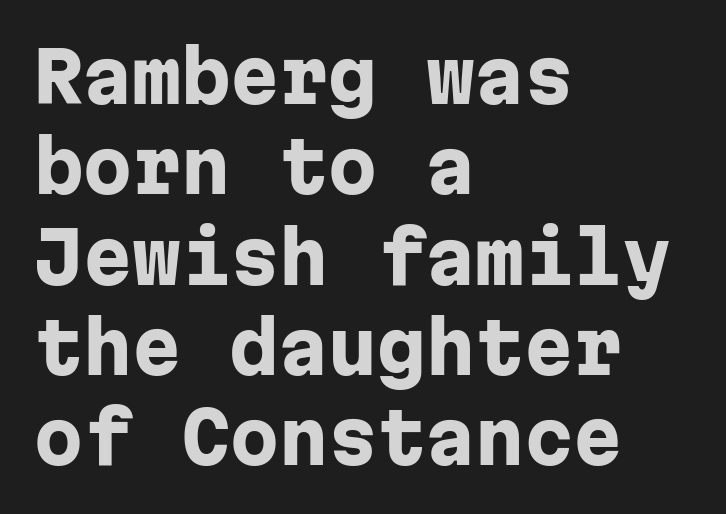
The image shows 70 px heavy sans-serif type, upright, monospaced; set left-aligned, normal line spacing (1.29x), normal letter spacing, not underlined; low stroke contrast and a medium x-height.
